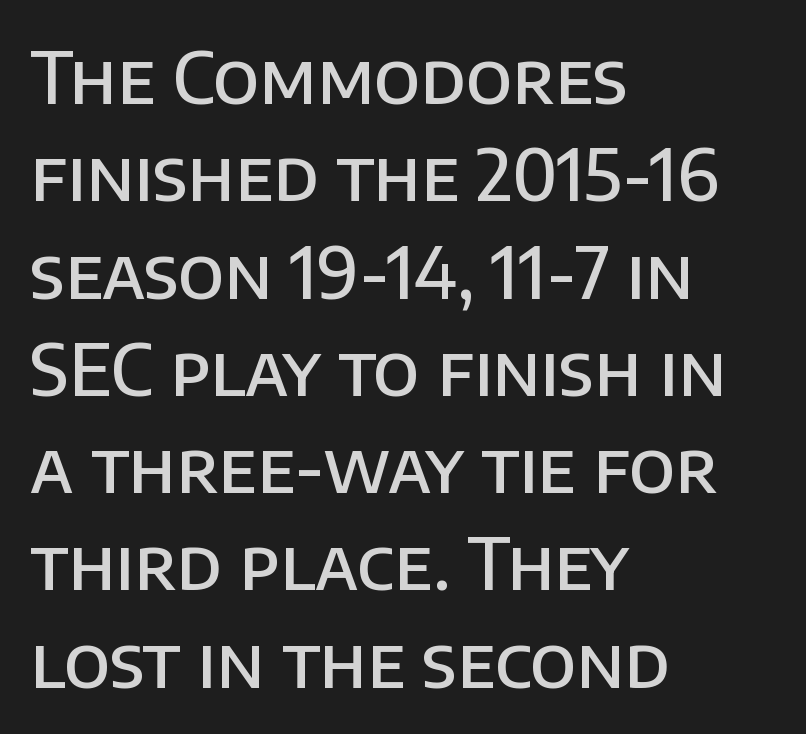
Q: Is the text bold? A: Semi-bold.
Q: Is the text italic (slanted)? A: No, it is upright.
Q: Is the typeface a serif or a sans-serif typeface? A: Sans-serif.
Q: Is the text underlined? A: No.
Q: How is the paragraph aligned? A: Left-aligned.
Q: Is the spacing between letters normal or unusually wide? A: Normal.
Q: Is the spacing between lines tight, normal or loose? A: Normal.
Q: Width (condensed, normal, or wide)? A: Normal.
Q: Stroke contrast? A: Low.
Q: x-height? A: Large.
Q: Monospaced? A: No.
